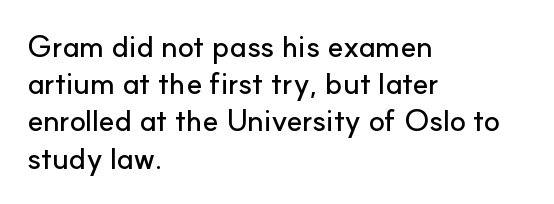
The image shows 30 px sans-serif type, upright; set left-aligned, line spacing 1.24x, normal letter spacing, not underlined; low stroke contrast and a small x-height.
